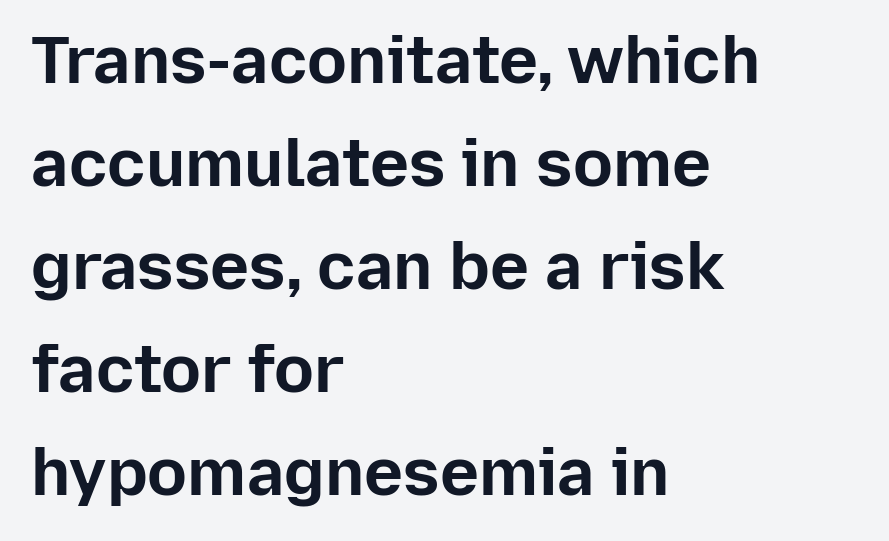
Tracking here is standard; glyphs follow each other at the usual distance. Unlike italic type, these characters show no tilt at all. This rendering uses left alignment, leaving the right contour irregular. Character widths vary here, with narrow letters taking less room than wide ones.
